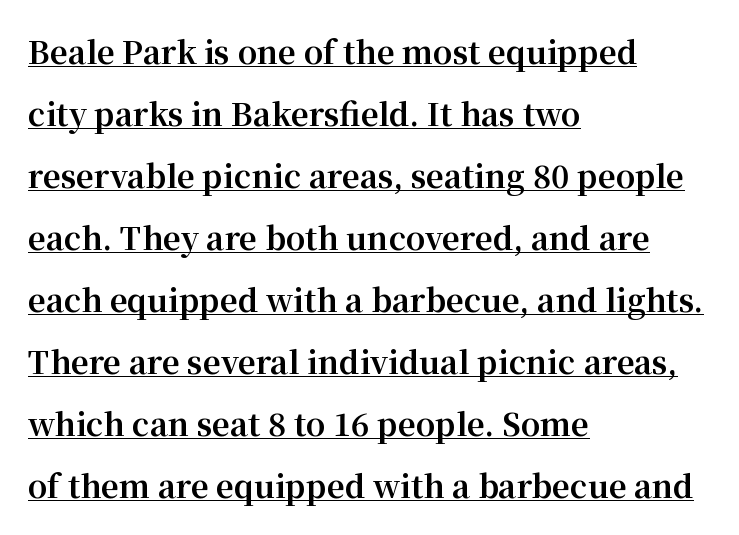
Q: Is the text bold? A: Yes.
Q: Is the text italic (slanted)? A: No, it is upright.
Q: Is the typeface a serif or a sans-serif typeface? A: Serif.
Q: Is the text underlined? A: Yes.
Q: How is the paragraph aligned? A: Left-aligned.
Q: Is the spacing between letters normal or unusually wide? A: Normal.
Q: Is the spacing between lines tight, normal or loose? A: Loose.
Q: Width (condensed, normal, or wide)? A: Normal.
Q: Stroke contrast? A: Medium.
Q: x-height? A: Medium.
Q: Monospaced? A: No.
